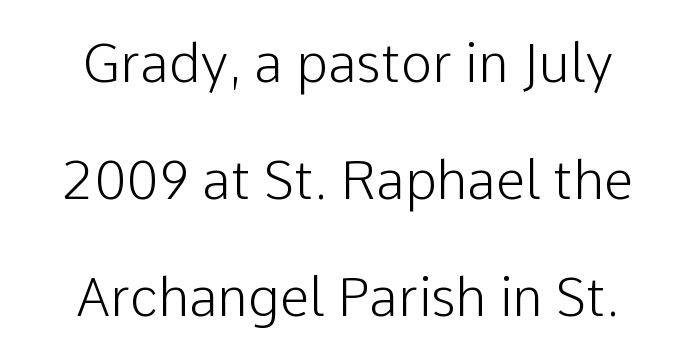
Q: Is the text italic (slanted)? A: No, it is upright.
Q: Is the typeface a serif or a sans-serif typeface? A: Sans-serif.
Q: Is the text underlined? A: No.
Q: How is the paragraph aligned? A: Centered.
Q: Is the spacing between letters normal or unusually wide? A: Normal.
Q: Is the spacing between lines tight, normal or loose? A: Loose.
Q: Width (condensed, normal, or wide)? A: Normal.
Q: Stroke contrast? A: Low.
Q: x-height? A: Medium.
Q: Monospaced? A: No.
